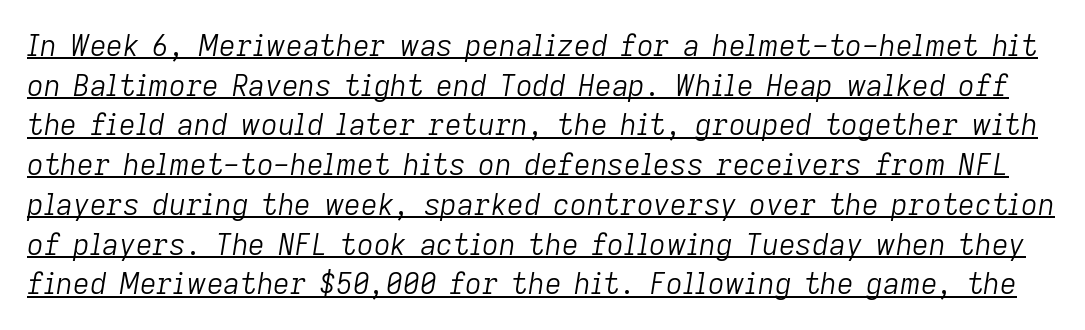
Q: Is the text bold? A: No.
Q: Is the text italic (slanted)? A: Yes, it leans right by about 9 degrees.
Q: Is the text underlined? A: Yes.
Q: Is the spacing between letters normal or unusually wide? A: Normal.
Q: Is the spacing between lines tight, normal or loose? A: Normal.
Q: Width (condensed, normal, or wide)? A: Normal.
Q: Stroke contrast? A: Low.
Q: x-height? A: Medium.
Q: Monospaced? A: No.
